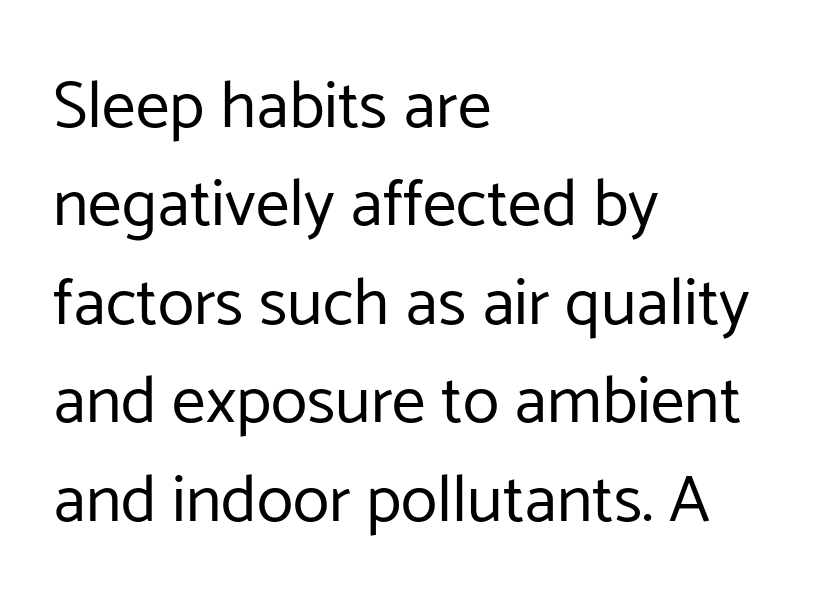
Q: Is the text bold? A: No.
Q: Is the text italic (slanted)? A: No, it is upright.
Q: Is the typeface a serif or a sans-serif typeface? A: Sans-serif.
Q: Is the text underlined? A: No.
Q: How is the paragraph aligned? A: Left-aligned.
Q: Is the spacing between letters normal or unusually wide? A: Normal.
Q: Is the spacing between lines tight, normal or loose? A: Normal.
Q: Width (condensed, normal, or wide)? A: Normal.
Q: Stroke contrast? A: Low.
Q: x-height? A: Medium.
Q: Monospaced? A: No.
